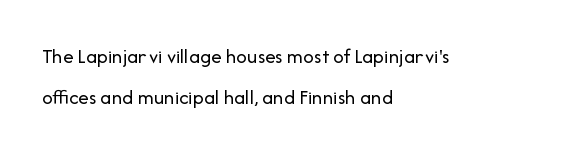
This is not heavy type; no bold has been used. This block would shrink considerably if given ordinary leading; it's expanded now. A student would call this left alignment; a typographer would say flush left, rag right. This sample uses plain, unmodified letter spacing. A clean baseline with only descenders dipping below it. The letters stand upright; this is a roman face.
